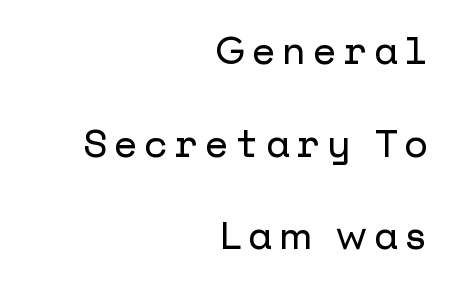
Q: Is the text italic (slanted)? A: No, it is upright.
Q: Is the typeface a serif or a sans-serif typeface? A: Sans-serif.
Q: Is the text underlined? A: No.
Q: How is the paragraph aligned? A: Right-aligned.
Q: Is the spacing between lines tight, normal or loose? A: Loose.
Q: Width (condensed, normal, or wide)? A: Normal.
Q: Stroke contrast? A: Low.
Q: x-height? A: Medium.
